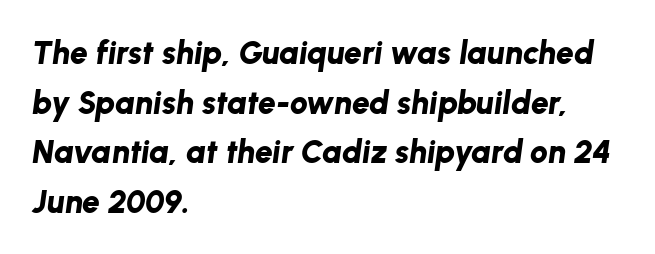
Q: Is the text bold? A: Yes.
Q: Is the text italic (slanted)? A: Yes, it leans right by about 8 degrees.
Q: Is the text underlined? A: No.
Q: How is the paragraph aligned? A: Left-aligned.
Q: Is the spacing between letters normal or unusually wide? A: Normal.
Q: Is the spacing between lines tight, normal or loose? A: Normal.
Q: Width (condensed, normal, or wide)? A: Normal.
Q: Stroke contrast? A: Low.
Q: x-height? A: Medium.
Q: Monospaced? A: No.
